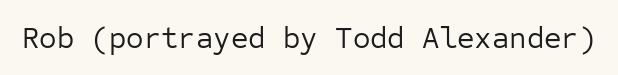
The image shows 30 px regular-weight sans-serif type, upright, monospaced; set normal letter spacing, not underlined; low stroke contrast and a medium x-height.
